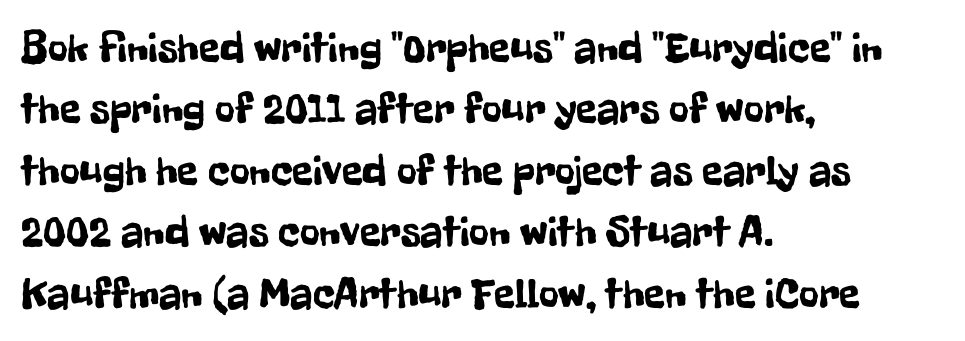
Q: Is the text italic (slanted)? A: No, it is upright.
Q: Is the typeface a serif or a sans-serif typeface? A: Sans-serif.
Q: Is the text underlined? A: No.
Q: How is the paragraph aligned? A: Left-aligned.
Q: Is the spacing between letters normal or unusually wide? A: Normal.
Q: Is the spacing between lines tight, normal or loose? A: Normal.
Q: Width (condensed, normal, or wide)? A: Condensed.
Q: Stroke contrast? A: Low.
Q: x-height? A: Medium.
Q: Monospaced? A: No.
